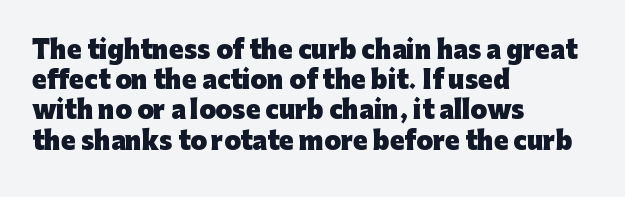
The ragged edge is on the right, which tells us the setting is flush left. The space beneath each line is pristine and unruled. This rendering leaves character spacing at its baseline value. The passage shown stacks its lines at a standard gap. Italic? Not at all — the glyphs are vertical. Emphasis by weight is at full strength: bold.
